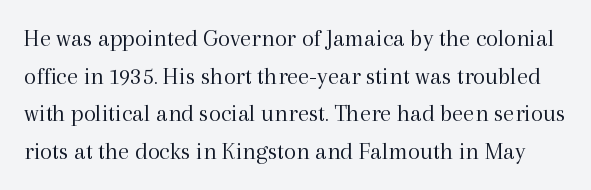
Q: Is the text bold? A: No.
Q: Is the text italic (slanted)? A: No, it is upright.
Q: Is the text underlined? A: No.
Q: Is the spacing between letters normal or unusually wide? A: Normal.
Q: Is the spacing between lines tight, normal or loose? A: Normal.
